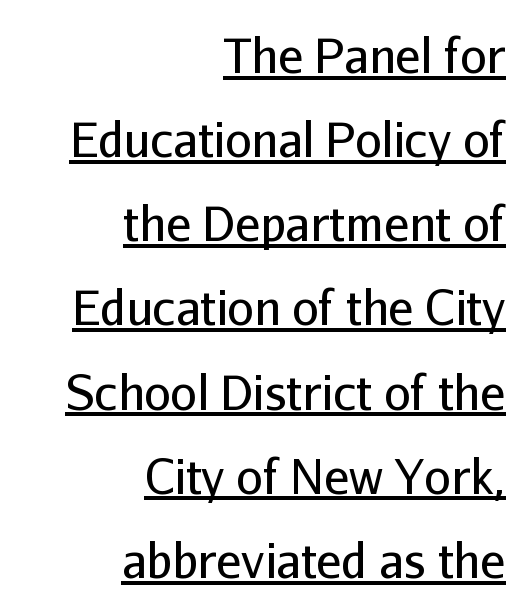
Note the varied advance widths — an 'i' is clearly narrower than an 'm'. The rendering keeps characters at their native spacing. The text block is weighted toward the right margin, trailing off unevenly leftward. You can see a thin bar hugging the bottom of the glyphs. The axis of the letterforms is exactly vertical. The weight would be labelled regular, book, light, or lighter still.
